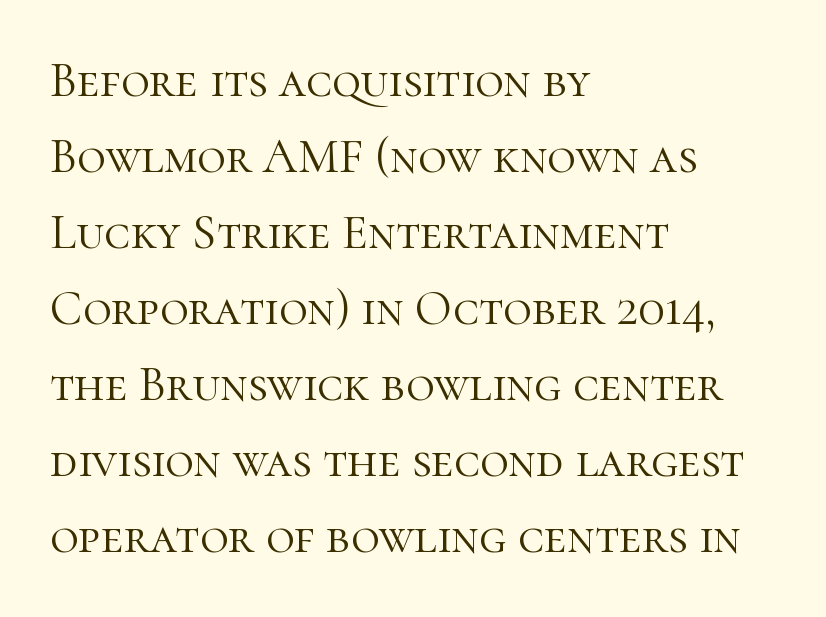
In terms of letterspacing, this is plain default setting. The cut favours lightness, reaching ordinary text weight at its darkest. These lines were composed using upright roman letters. This sample is left-justified, so line endings fall wherever the words run out. Small tapered or slab feet sit at the stroke ends, so this counts as serif. These lines sit exactly where default settings would place them.
